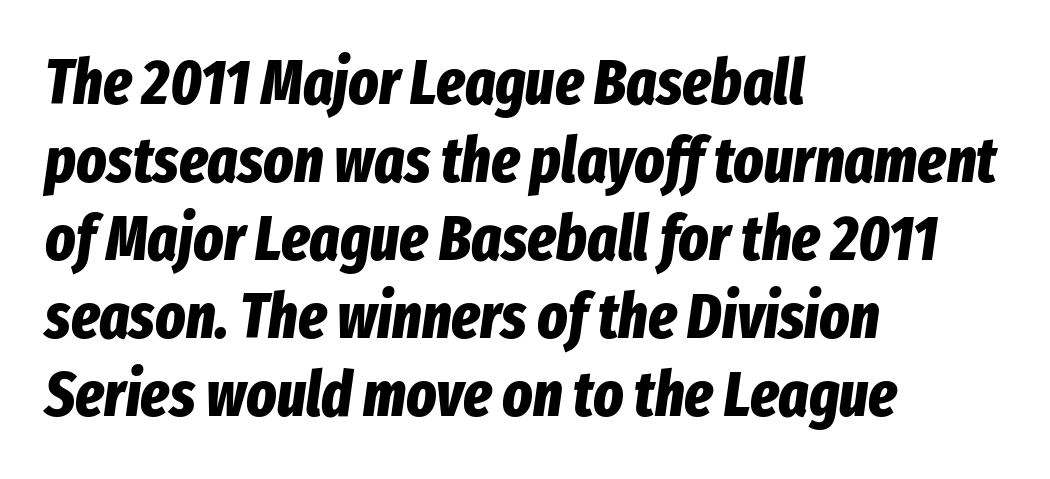
The image shows 63 px bold, condensed type, italic (leaning right); set left-aligned, line spacing 1.24x, normal letter spacing, not underlined; low stroke contrast and a medium x-height.
